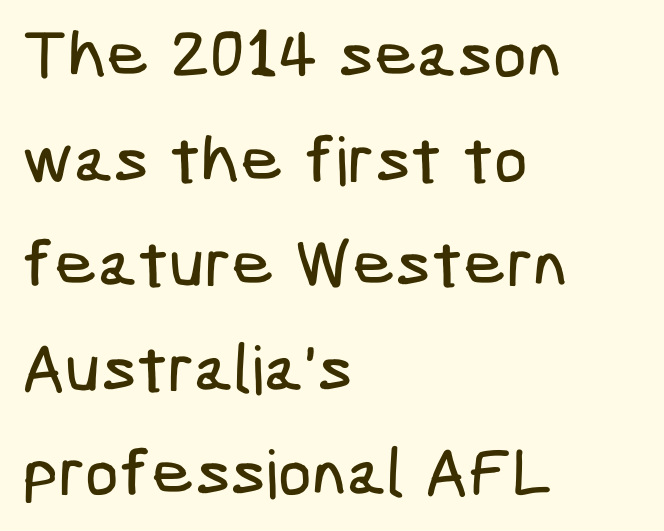
Q: Is the typeface a serif or a sans-serif typeface? A: Sans-serif.
Q: Is the text underlined? A: No.
Q: How is the paragraph aligned? A: Left-aligned.
Q: Is the spacing between letters normal or unusually wide? A: Normal.
Q: Is the spacing between lines tight, normal or loose? A: Normal.
Q: Width (condensed, normal, or wide)? A: Condensed.
Q: Stroke contrast? A: Low.
Q: x-height? A: Medium.
